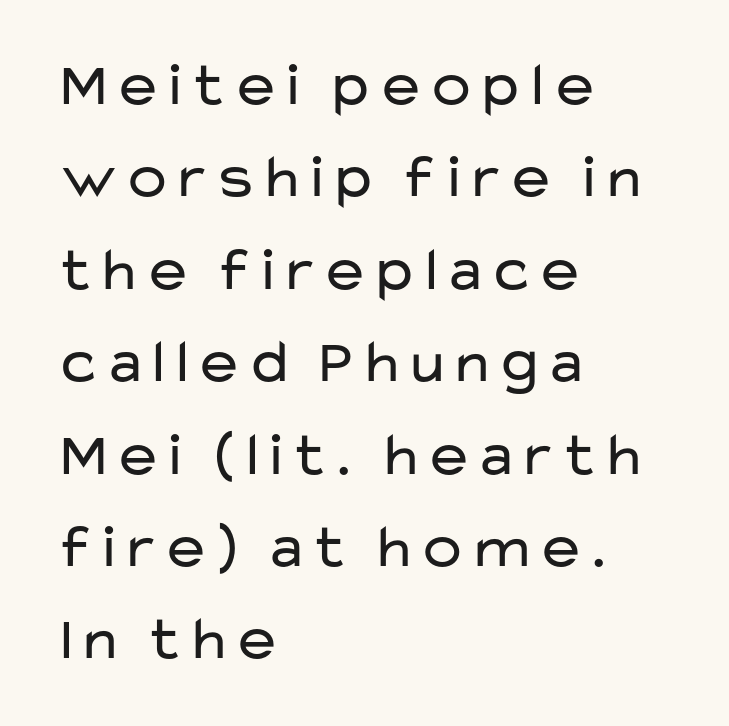
Visually the block forms a straight wall on the left and a jagged coastline on the right. Nope, no serifs anywhere on these letters. Observe the ordinary spacing: letters are neighbours, not strangers. Letters have the restrained weight of plain body copy at most.
